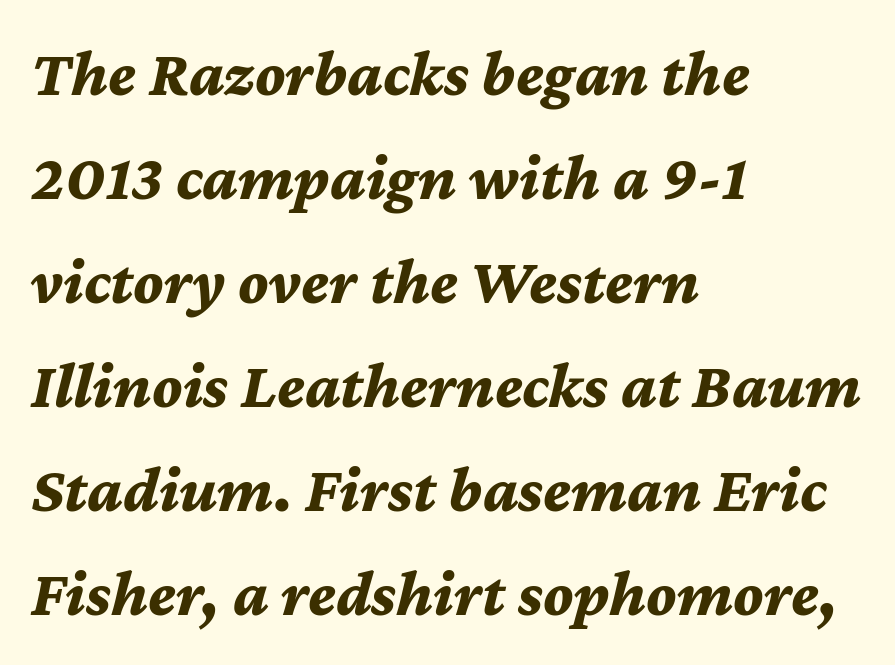
Q: Is the text bold? A: Yes.
Q: Is the text italic (slanted)? A: Yes, it leans right by about 12 degrees.
Q: Is the text underlined? A: No.
Q: How is the paragraph aligned? A: Left-aligned.
Q: Is the spacing between letters normal or unusually wide? A: Normal.
Q: Is the spacing between lines tight, normal or loose? A: Normal.
Q: Width (condensed, normal, or wide)? A: Normal.
Q: Stroke contrast? A: Medium.
Q: x-height? A: Medium.
Q: Monospaced? A: No.
